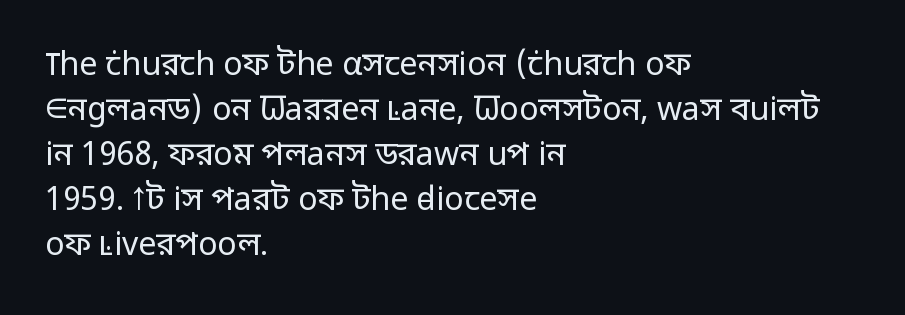
{"serif": "no", "italic": "no", "bold": "no", "weight": "regular", "width": "normal", "stroke_contrast": "low", "x_height": "medium", "monospaced": "no", "underline": "no", "align": "left", "line_spacing": "normal", "line_spacing_ratio": 1.41, "letter_spacing": "normal", "letter_spacing_em": 0.0, "glyph_px": 32}
